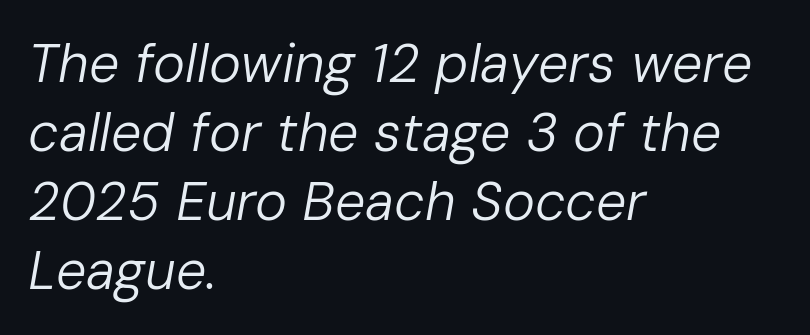
{"italic": "yes", "lean": "right", "slant_degrees": 10, "bold": "no", "weight": "regular", "width": "normal", "stroke_contrast": "low", "x_height": "medium", "monospaced": "no", "underline": "no", "align": "left", "line_spacing": "normal", "line_spacing_ratio": 1.28, "letter_spacing": "normal", "letter_spacing_em": 0.0, "glyph_px": 54}
